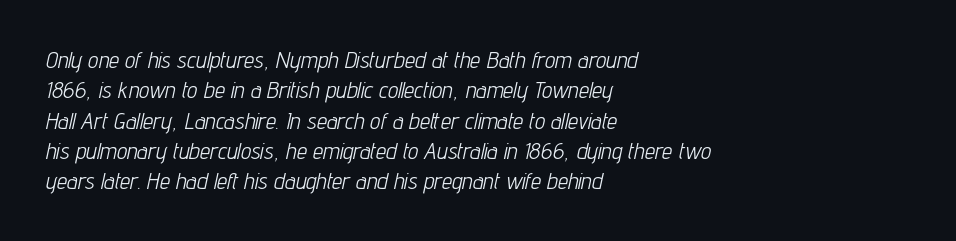
{"italic": "yes", "lean": "right", "slant_degrees": 12, "bold": "no", "underline": "no", "align": "left", "line_spacing": "normal", "line_spacing_ratio": 1.32, "letter_spacing": "normal", "letter_spacing_em": 0.0, "glyph_px": 23}
